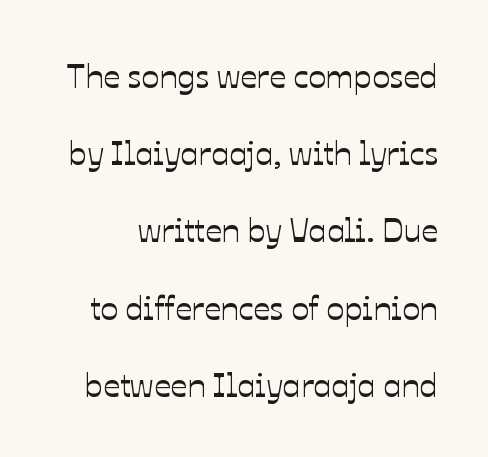
{"italic": "no", "width": "normal", "stroke_contrast": "low", "x_height": "medium", "monospaced": "no", "underline": "no", "line_spacing": "loose", "line_spacing_ratio": 2.34, "letter_spacing": "normal", "letter_spacing_em": 0.0, "glyph_px": 33}
